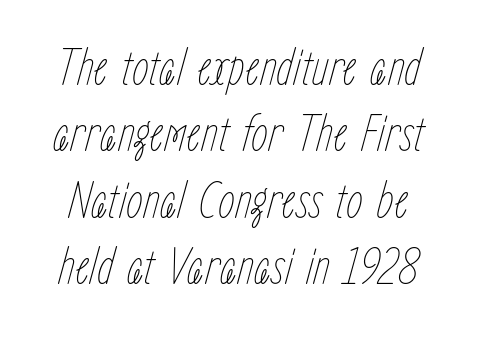
Q: Is the text bold? A: No.
Q: Is the text italic (slanted)? A: Yes, it leans right by about 15 degrees.
Q: Is the text underlined? A: No.
Q: Is the spacing between letters normal or unusually wide? A: Normal.
Q: Width (condensed, normal, or wide)? A: Condensed.
Q: Stroke contrast? A: Low.
Q: x-height? A: Medium.
Q: Monospaced? A: No.
